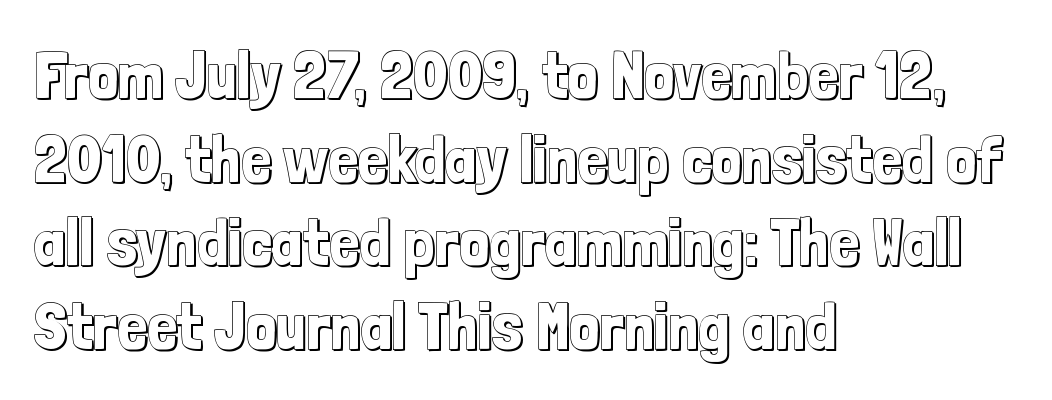
The image shows 67 px condensed type, upright; set left-aligned, normal line spacing (1.25x), normal letter spacing, not underlined; a medium x-height.
